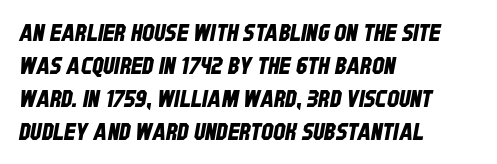
Q: Is the text underlined? A: No.
Q: How is the paragraph aligned? A: Left-aligned.
Q: Is the spacing between letters normal or unusually wide? A: Normal.
Q: Is the spacing between lines tight, normal or loose? A: Normal.
